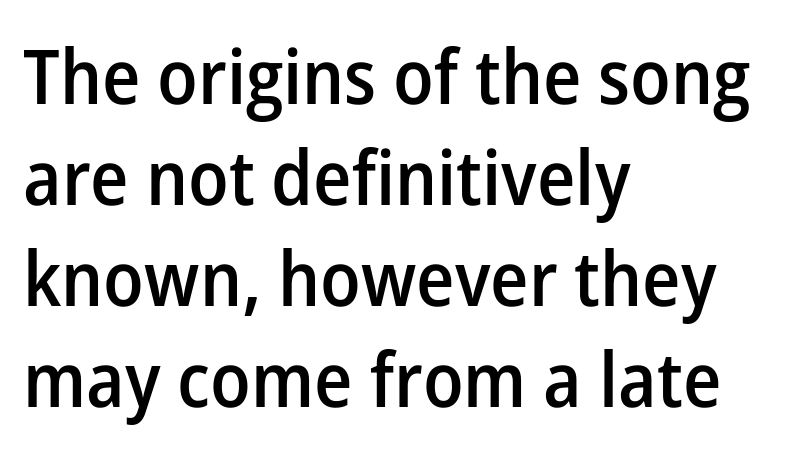
The lettering holds an erect, upright posture throughout. Think of a printed novel: that variable character pitch is what you see here. This sample uses plain, unmodified letter spacing. How heavy is the stroke? Medium-heavy — a semibold, shy of bold. Does the leading feel generous? No, just average.
